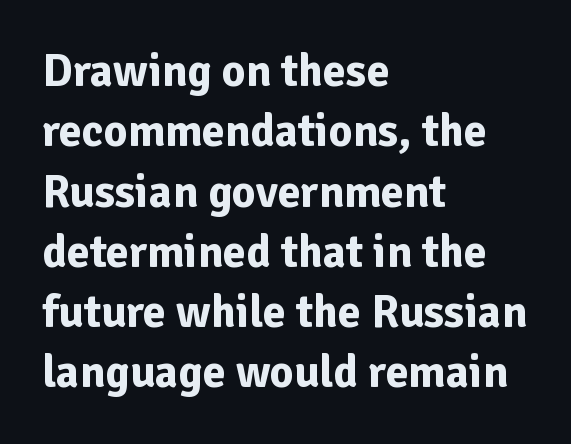
Q: Is the text bold? A: Yes.
Q: Is the text italic (slanted)? A: No, it is upright.
Q: Is the typeface a serif or a sans-serif typeface? A: Sans-serif.
Q: Is the text underlined? A: No.
Q: How is the paragraph aligned? A: Left-aligned.
Q: Is the spacing between letters normal or unusually wide? A: Normal.
Q: Is the spacing between lines tight, normal or loose? A: Normal.
Q: Width (condensed, normal, or wide)? A: Normal.
Q: Stroke contrast? A: Low.
Q: x-height? A: Medium.
Q: Monospaced? A: No.
